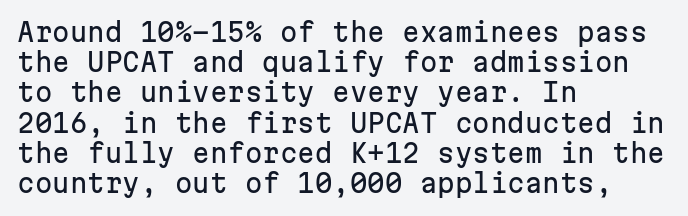
{"italic": "no", "underline": "no", "align": "left", "line_spacing_ratio": 1.21, "letter_spacing": "normal", "letter_spacing_em": 0.0, "glyph_px": 25}
